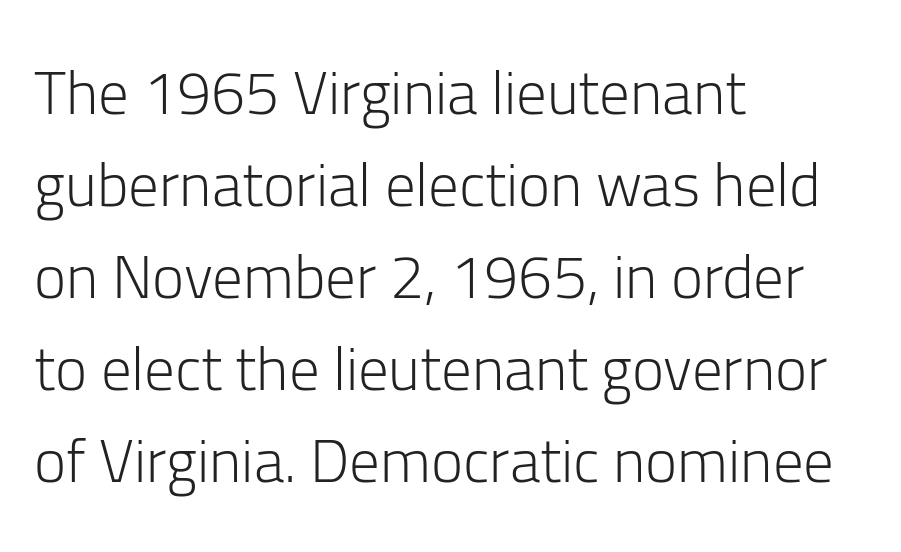
The image shows 61 px light sans-serif type, upright; set left-aligned, normal line spacing (1.51x), normal letter spacing, not underlined; low stroke contrast and a medium x-height.
